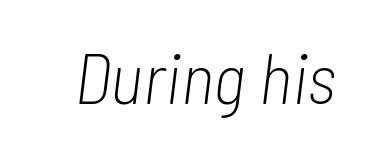
{"italic": "yes", "lean": "right", "slant_degrees": 7, "bold": "no", "weight": "light", "width": "condensed", "stroke_contrast": "low", "x_height": "medium", "monospaced": "no", "underline": "no", "letter_spacing": "normal", "letter_spacing_em": 0.0, "glyph_px": 71}
